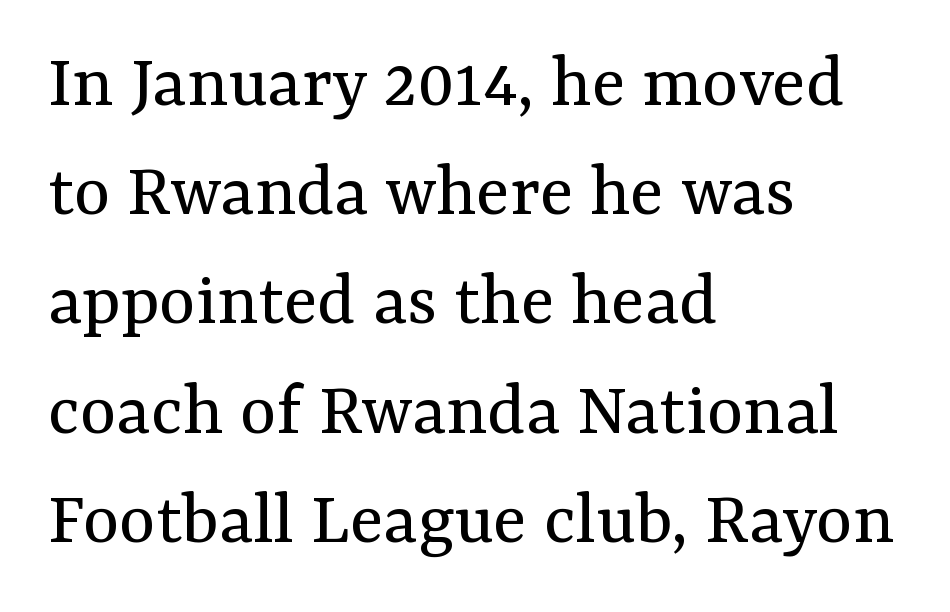
Q: Is the text bold? A: No.
Q: Is the text italic (slanted)? A: No, it is upright.
Q: Is the typeface a serif or a sans-serif typeface? A: Serif.
Q: Is the text underlined? A: No.
Q: How is the paragraph aligned? A: Left-aligned.
Q: Is the spacing between letters normal or unusually wide? A: Normal.
Q: Is the spacing between lines tight, normal or loose? A: Normal.
Q: Width (condensed, normal, or wide)? A: Normal.
Q: Stroke contrast? A: Medium.
Q: x-height? A: Medium.
Q: Monospaced? A: No.
